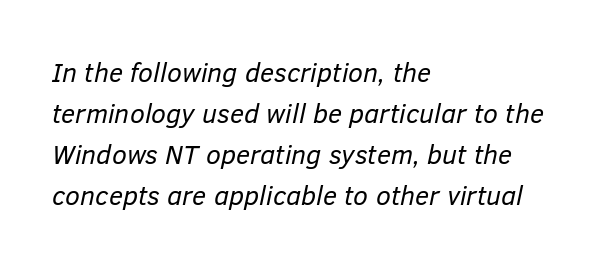
The image shows 27 px text type, italic (leaning right); set left-aligned, normal line spacing (1.52x), normal letter spacing, not underlined.
